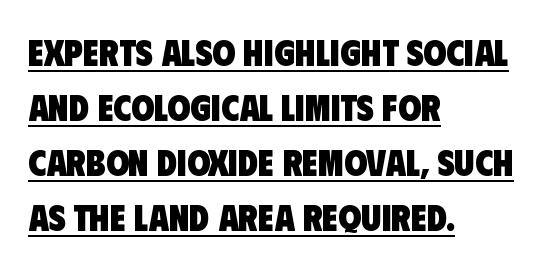
Honestly, the underline is the first thing you notice here. Each letter keeps its own natural width here, so spacing adapts to shape. These lines keep a tight, regular rhythm from letter to letter. If you drew a ruler down the left edge, every line would touch it.
